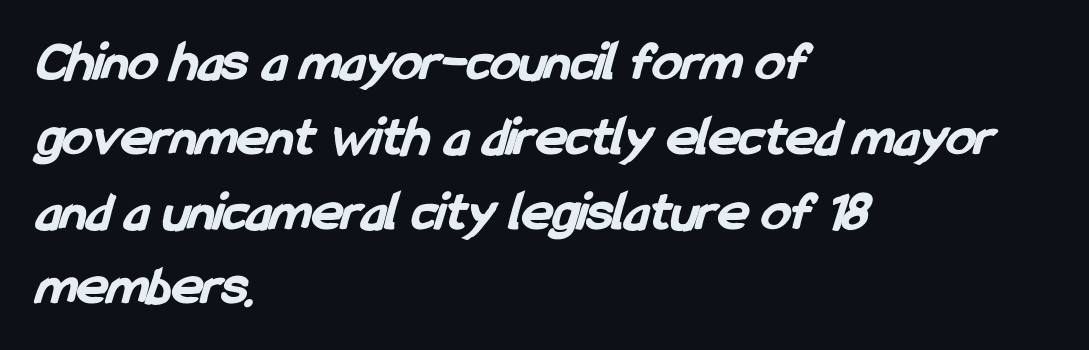
The space between consecutive lines is moderate. Does the weight exceed regular? Yes, all the way to bold. Between one letter and the next there's only the usual sliver of space. The face used here is a sans, in the tradition of grotesques and geometrics.
